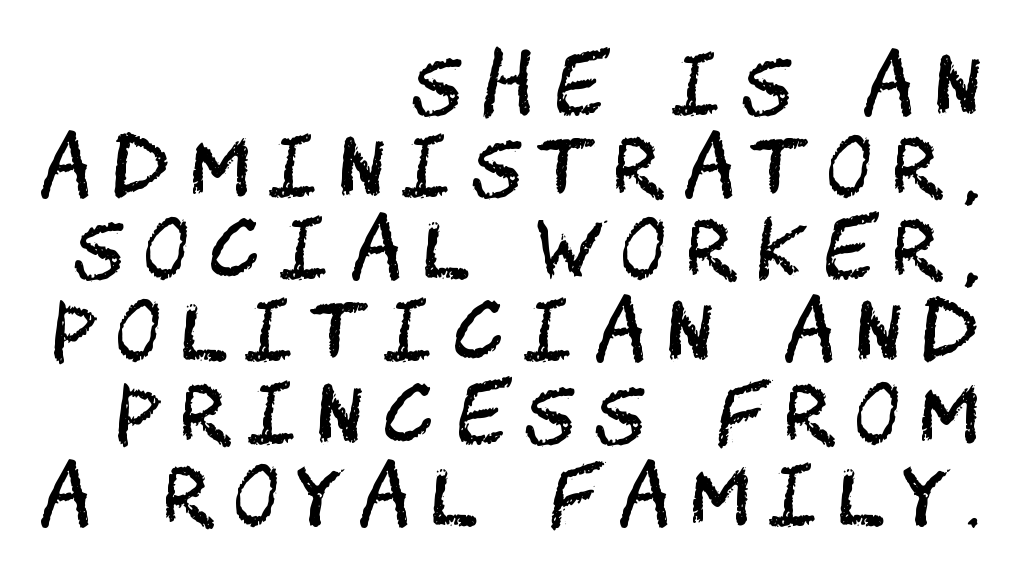
Q: Is the text bold? A: No.
Q: Is the text italic (slanted)? A: No, it is upright.
Q: Is the typeface a serif or a sans-serif typeface? A: Sans-serif.
Q: Is the text underlined? A: No.
Q: How is the paragraph aligned? A: Right-aligned.
Q: Is the spacing between letters normal or unusually wide? A: Unusually wide.
Q: Is the spacing between lines tight, normal or loose? A: Tight.
Q: Width (condensed, normal, or wide)? A: Condensed.
Q: Stroke contrast? A: Medium.
Q: x-height? A: Large.
